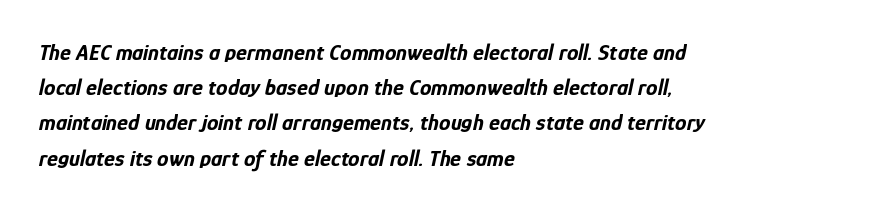
The image shows 23 px bold type, italic (leaning right); set left-aligned, normal line spacing (1.53x), normal letter spacing, not underlined.
